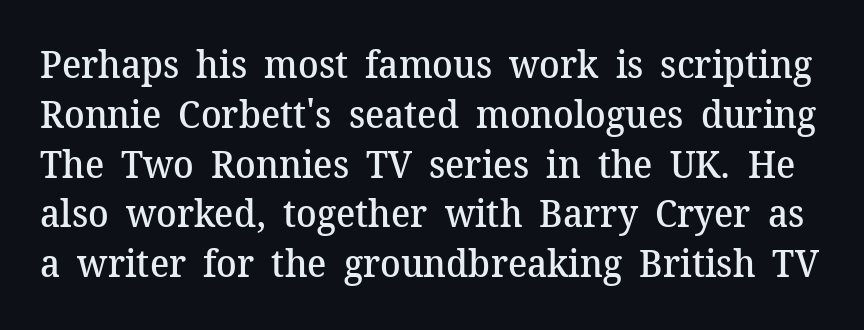
Font category for this specimen: serif. Check under the words: just untouched page. Character widths vary here, with narrow letters taking less room than wide ones. The horizontal fit of the characters is conventional and even. Every character sits straight up, as roman type does.
